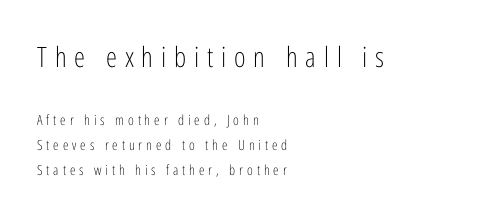
{"serif": "no", "italic": "no", "bold": "no", "weight": "light", "width": "condensed", "stroke_contrast": "low", "x_height": "medium", "monospaced": "no", "underline": "no", "align": "left", "line_spacing_ratio": 1.79, "letter_spacing": "wide", "letter_spacing_em": 0.28, "larger_block": "first", "size_ratio": 2.0, "glyph_px": 28}
